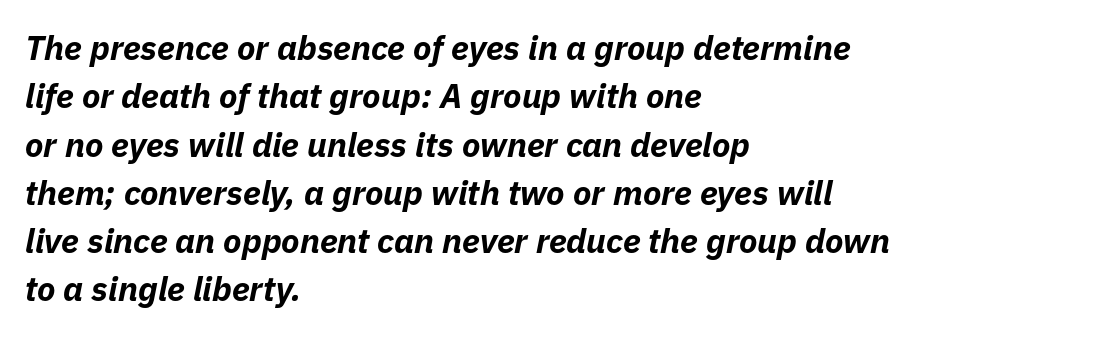
Default kerning and tracking; the words read as compact shapes. The rendering anchors every line to the left-hand side. Any mark beneath the type? The region is blank. The line-height multiplier appears to be the usual default. Weight check: bold — yes, fully.
